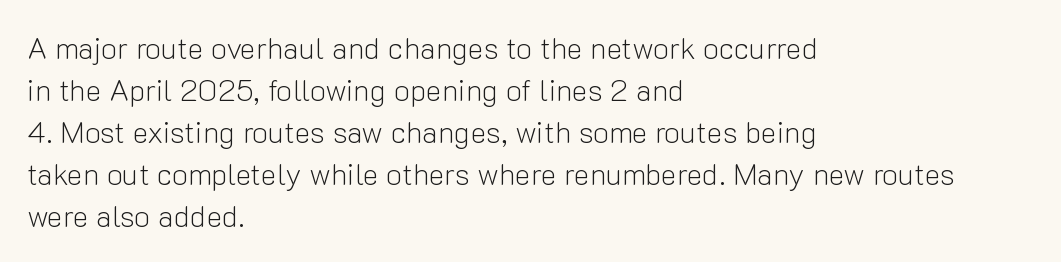
The rendering anchors every line to the left-hand side. The font sits on the lighter half of the weight spectrum, regular included. To sum up the face: it is a sans, with no serifs. Words appear dense and cohesive because spacing is normal. Designer's note — italics off, roman on. The rendering uses natural spacing where letterforms have individual widths.
